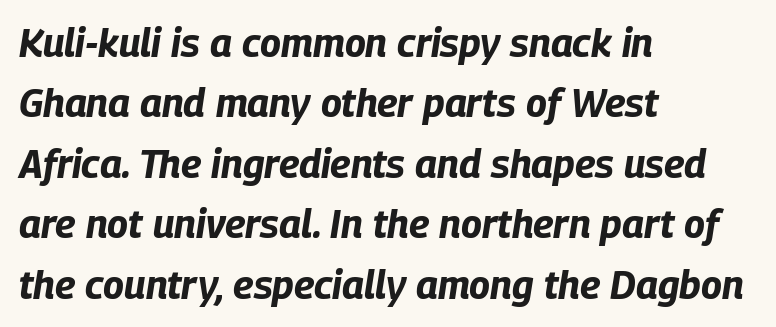
Q: Is the text bold? A: Yes.
Q: Is the text italic (slanted)? A: Yes, it leans right by about 9 degrees.
Q: Is the text underlined? A: No.
Q: How is the paragraph aligned? A: Left-aligned.
Q: Is the spacing between letters normal or unusually wide? A: Normal.
Q: Is the spacing between lines tight, normal or loose? A: Normal.
Q: Width (condensed, normal, or wide)? A: Condensed.
Q: Stroke contrast? A: Low.
Q: x-height? A: Large.
Q: Monospaced? A: No.
